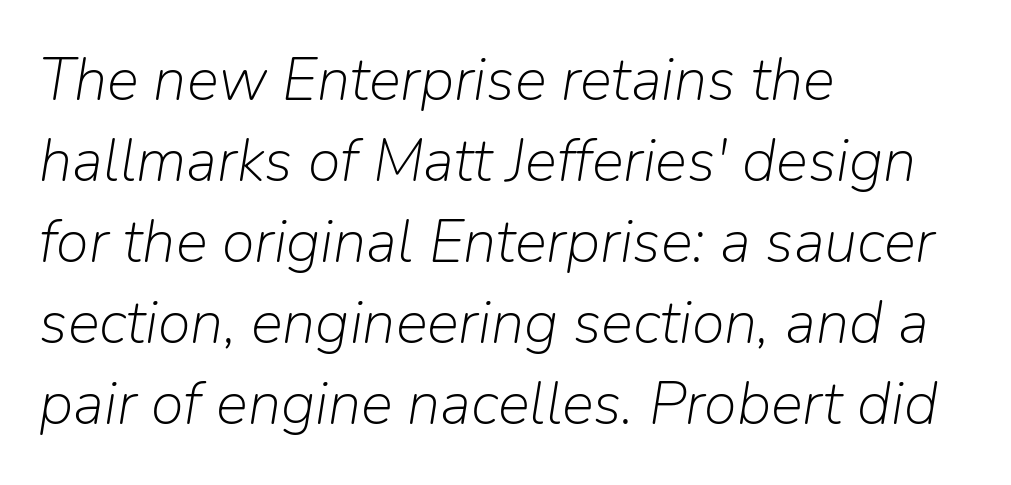
One-word summary of the alignment: left. Horizontal bands of white between lines are of average thickness. Italic? Definitely — the glyphs are oblique. Just letters on the line, the space beneath them empty. Looks like regular typesetting: each glyph gets only the width it needs.
